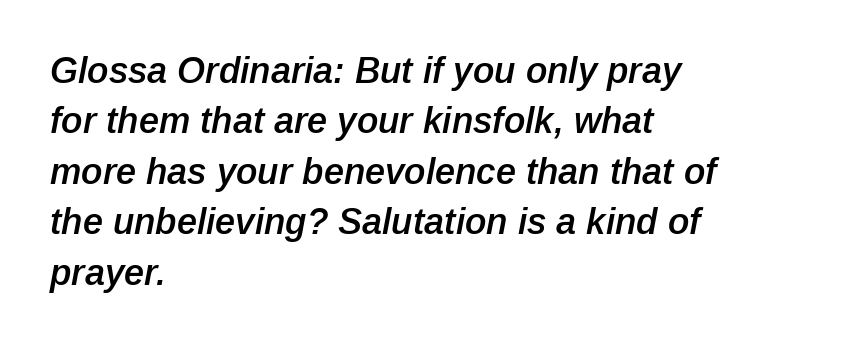
Q: Is the text bold? A: Semi-bold.
Q: Is the text italic (slanted)? A: Yes, it leans right by about 12 degrees.
Q: Is the text underlined? A: No.
Q: How is the paragraph aligned? A: Left-aligned.
Q: Is the spacing between letters normal or unusually wide? A: Normal.
Q: Is the spacing between lines tight, normal or loose? A: Normal.
Q: Width (condensed, normal, or wide)? A: Normal.
Q: Stroke contrast? A: Low.
Q: x-height? A: Medium.
Q: Monospaced? A: No.
